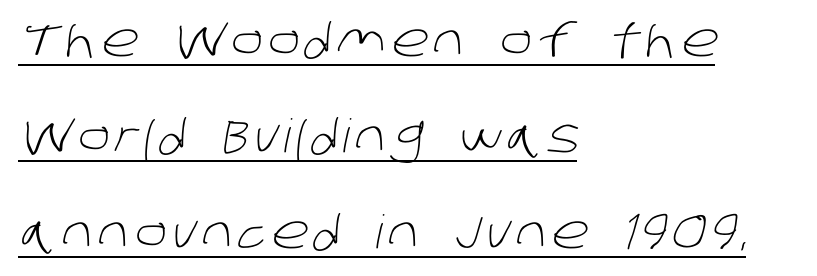
The image shows 46 px light sans-serif type; set left-aligned, loose line spacing (2.09x), underlined; low stroke contrast and a large x-height.
